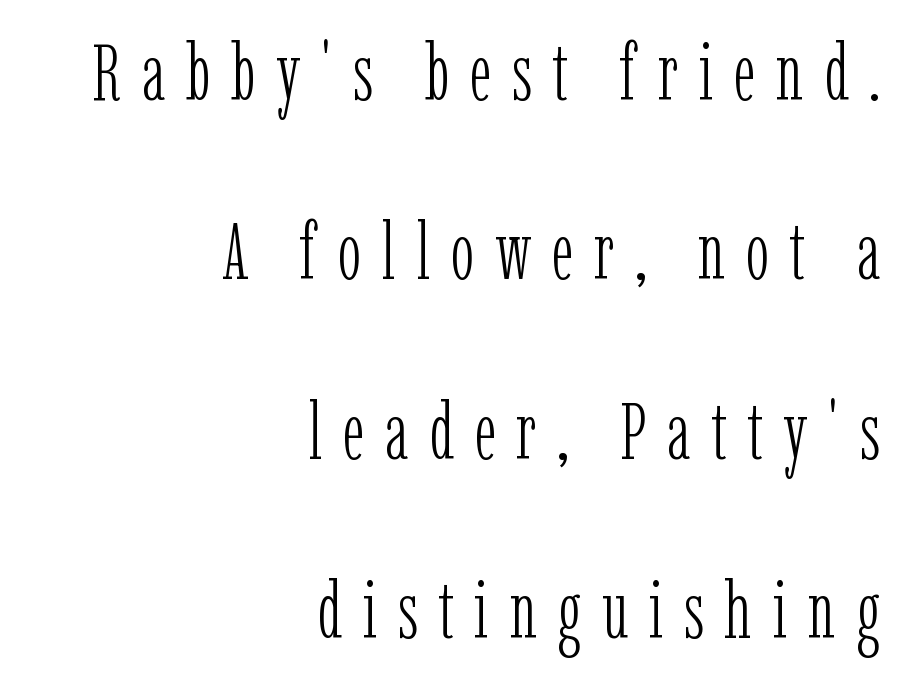
The image shows 79 px light, condensed serif type, upright; set right-aligned, loose line spacing (2.27x), unusually wide letter spacing (+0.26 em), not underlined; low stroke contrast and a medium x-height.
